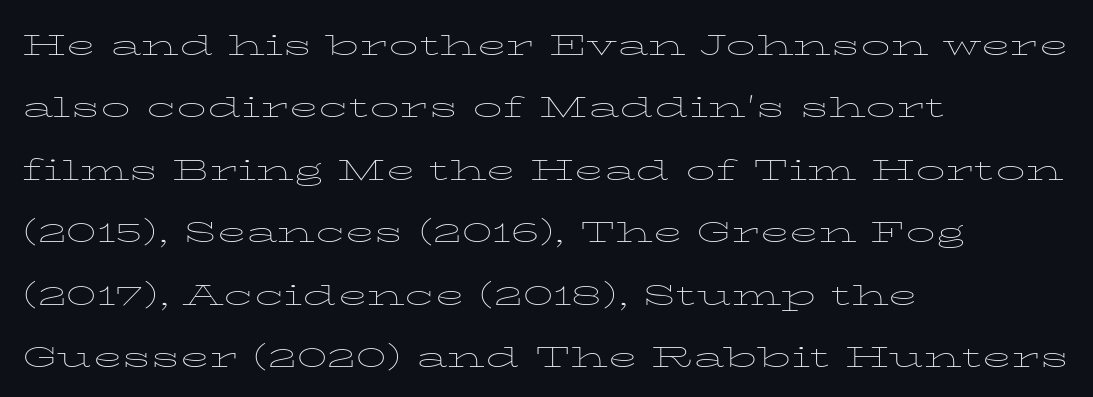
The image shows 39 px thin, wide type, upright; set left-aligned, normal line spacing (1.6x), normal letter spacing, not underlined; low stroke contrast and a medium x-height.
